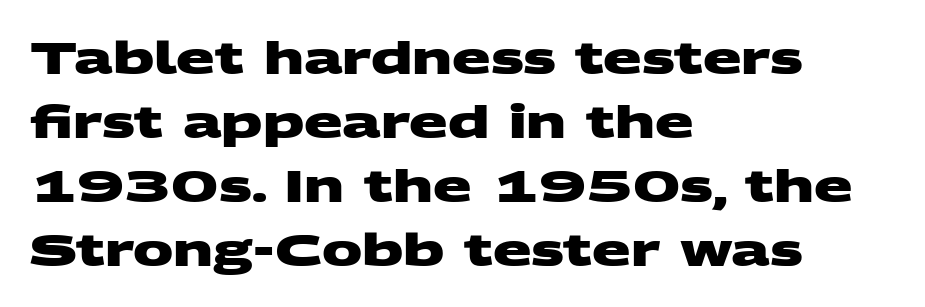
Here the glyphs are tracked normally, forming tight word shapes. The space directly below the letters is spotless. Emphasis by weight is at full strength: bold. Alignment: flush left. A typesetter would call this leading conventional body-copy spacing. I'd call this a sans setting — the letters go barefoot.
